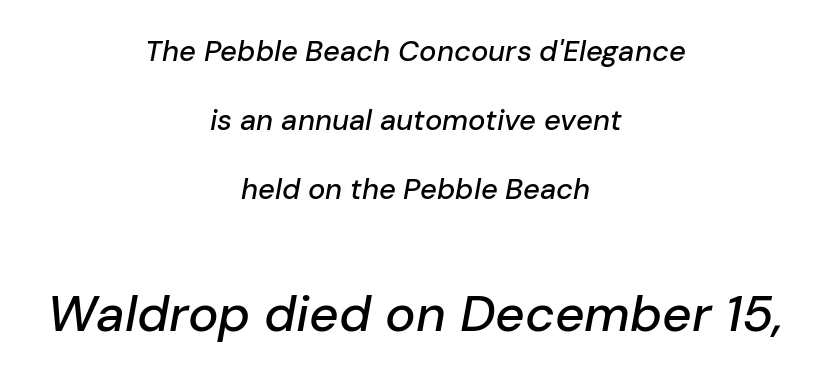
{"italic": "yes", "lean": "right", "slant_degrees": 10, "width": "normal", "stroke_contrast": "low", "x_height": "medium", "monospaced": "no", "underline": "no", "align": "center", "line_spacing": "loose", "line_spacing_ratio": 2.38, "letter_spacing": "normal", "letter_spacing_em": 0.0, "larger_block": "second", "size_ratio": 1.76, "glyph_px": 51}
